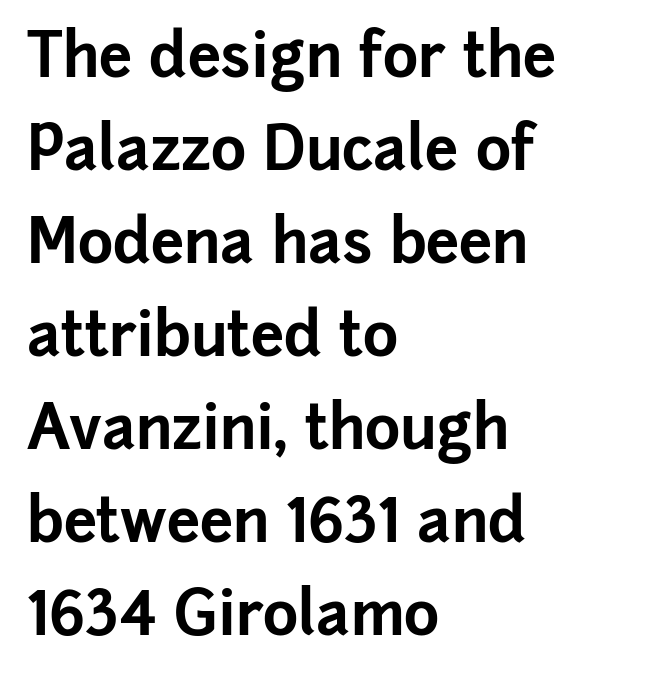
{"serif": "no", "italic": "no", "bold": "yes", "weight": "bold", "width": "normal", "stroke_contrast": "low", "x_height": "medium", "monospaced": "no", "underline": "no", "align": "left", "line_spacing": "normal", "line_spacing_ratio": 1.55, "letter_spacing": "normal", "letter_spacing_em": 0.0, "glyph_px": 60}
